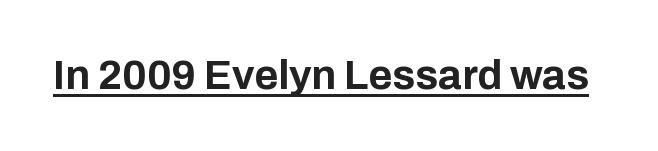
Default kerning and tracking; the words read as compact shapes. Strong, thick strokes mark this as bold type. No italicization has been applied; the sample stays upright. A continuous stroke trails under the words, as in a hyperlink. This rendering employs a face without finishing strokes, i.e., a sans-serif.
